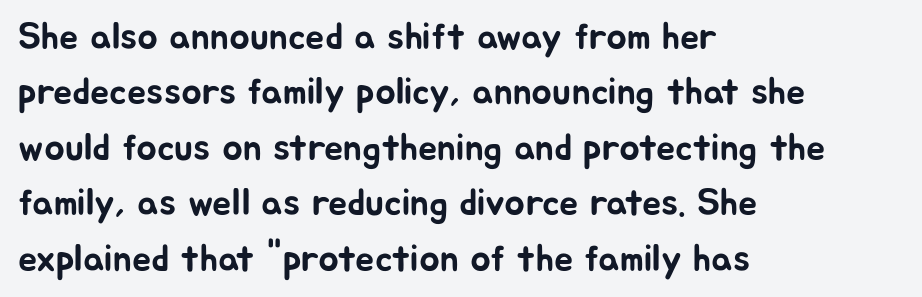
The space between consecutive lines is moderate. Classification — sans serif. The area under the type is left untouched. Compared with typical body copy, the letter spacing here is the same.
